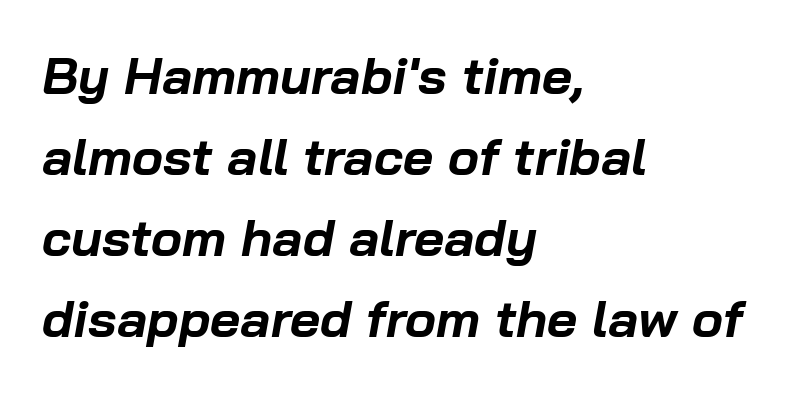
Nobody drew a line under any word here. Summary of vertical rhythm: regular, with standard interline spacing. The passage shown is typed in a proportional face where columns would drift. On the weight axis this lands at bold, roughly 700.
